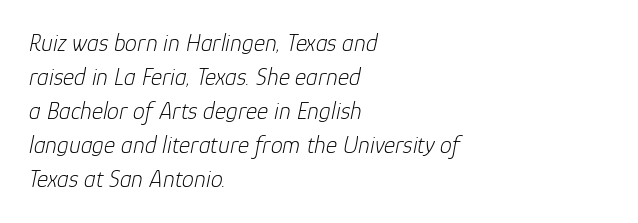
{"italic": "yes", "lean": "right", "slant_degrees": 12, "bold": "no", "underline": "no", "align": "left", "line_spacing": "normal", "line_spacing_ratio": 1.42, "letter_spacing": "normal", "letter_spacing_em": 0.0, "glyph_px": 24}
